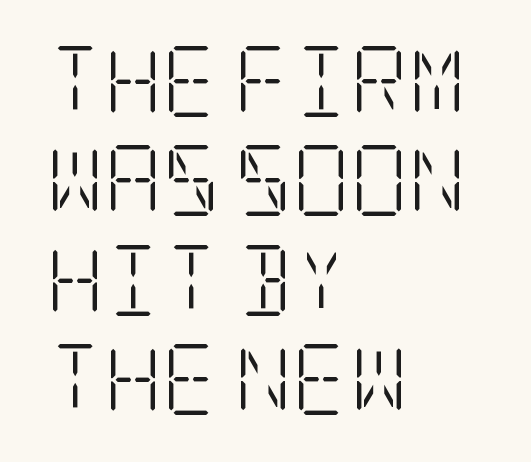
Each letter's strokes conclude with small projecting serifs. Has an underline been added? It has not. Quick note: interline space is typical. Italic: no, the glyphs are upright roman. A typesetter would call this zero additional tracking. These lines stack with their left ends in a neat column.
